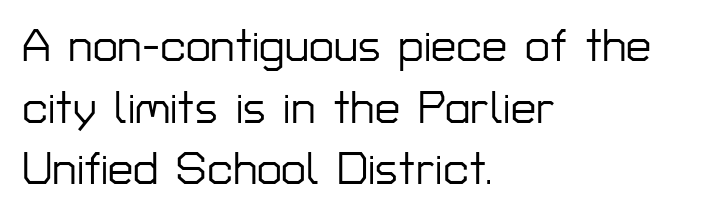
Q: Is the text italic (slanted)? A: No, it is upright.
Q: Is the typeface a serif or a sans-serif typeface? A: Sans-serif.
Q: Is the text underlined? A: No.
Q: How is the paragraph aligned? A: Left-aligned.
Q: Is the spacing between letters normal or unusually wide? A: Normal.
Q: Is the spacing between lines tight, normal or loose? A: Normal.
Q: Width (condensed, normal, or wide)? A: Normal.
Q: Stroke contrast? A: Low.
Q: x-height? A: Medium.
Q: Monospaced? A: No.
